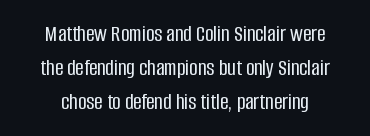
Q: Is the text italic (slanted)? A: No, it is upright.
Q: Is the text underlined? A: No.
Q: How is the paragraph aligned? A: Centered.
Q: Is the spacing between letters normal or unusually wide? A: Normal.
Q: Is the spacing between lines tight, normal or loose? A: Normal.
